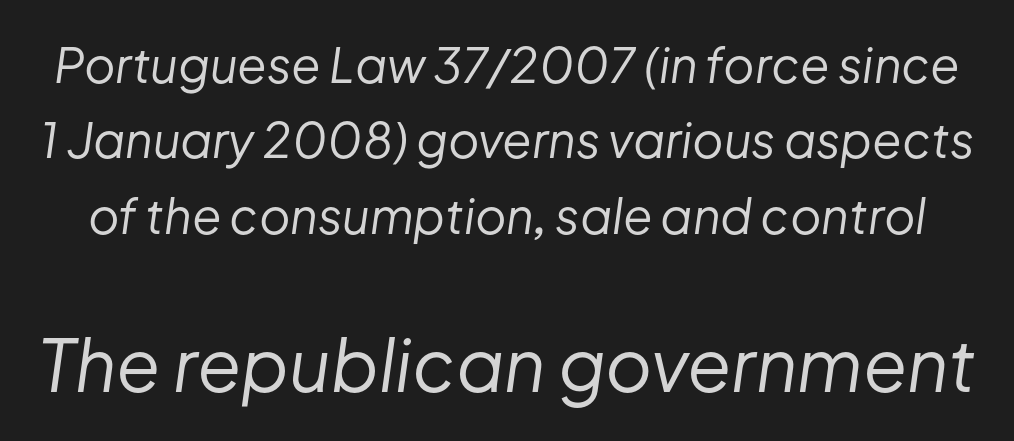
The image shows 72 px regular-weight type, italic (leaning right); set normal line spacing (1.57x), normal letter spacing, not underlined; the second (bottom) block is 1.5x larger; low stroke contrast and a medium x-height.
